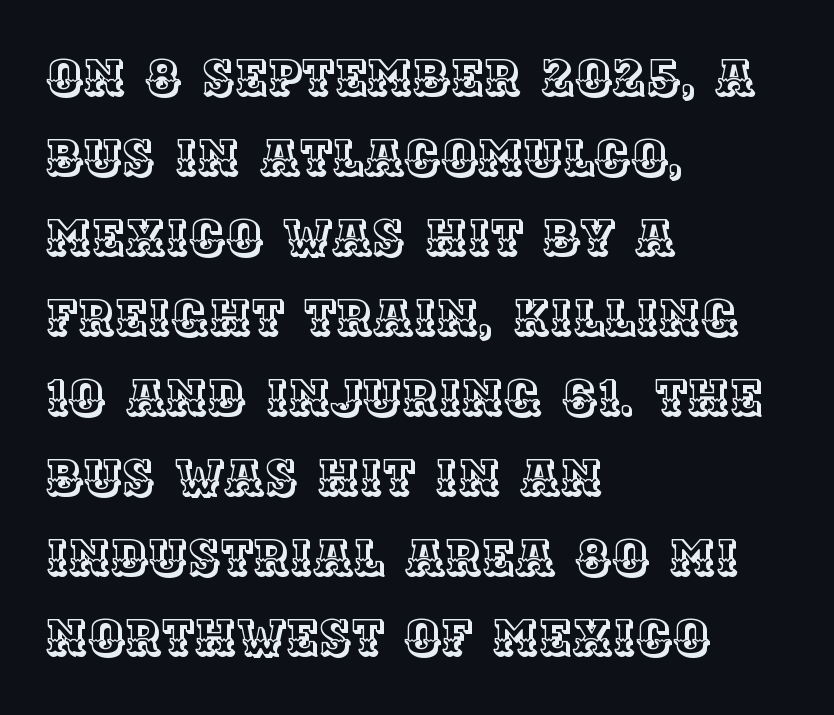
Looks like regular typesetting: each glyph gets only the width it needs. Vertical spacing — default. The passage shown is not underscored anywhere. Leftover space on each line is placed entirely after the last word. The tracking reads as untouched default to a designer's eye. Rendered with straight, roman letterforms.
